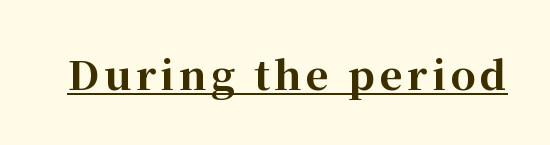
{"serif": "yes", "italic": "no", "bold": "yes", "weight": "bold", "width": "normal", "stroke_contrast": "high", "x_height": "medium", "monospaced": "no", "underline": "yes", "glyph_px": 40}
